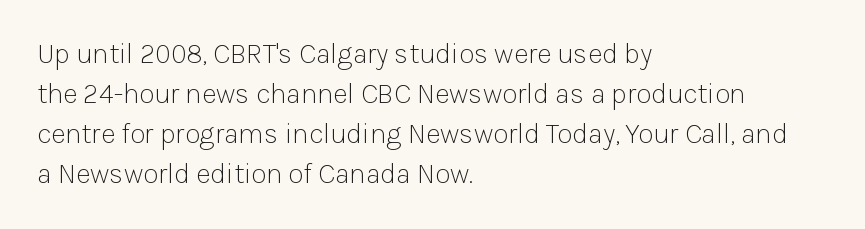
Q: Is the text bold? A: No.
Q: Is the text italic (slanted)? A: No, it is upright.
Q: Is the typeface a serif or a sans-serif typeface? A: Sans-serif.
Q: Is the text underlined? A: No.
Q: How is the paragraph aligned? A: Left-aligned.
Q: Is the spacing between letters normal or unusually wide? A: Normal.
Q: Is the spacing between lines tight, normal or loose? A: Normal.
Q: Width (condensed, normal, or wide)? A: Normal.
Q: Stroke contrast? A: Low.
Q: x-height? A: Medium.
Q: Monospaced? A: No.
